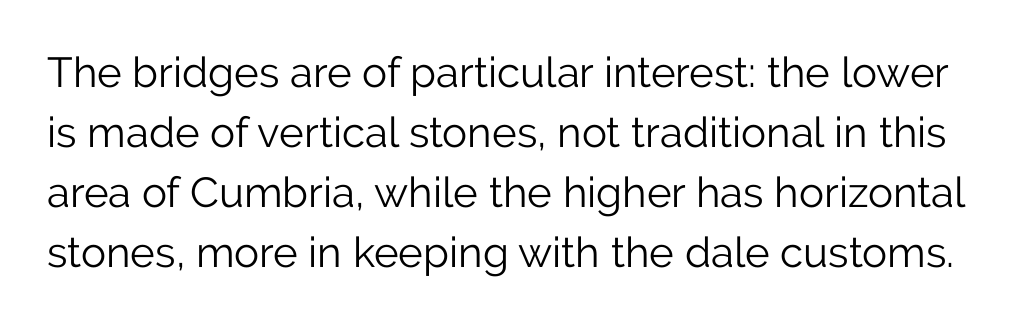
The image shows 42 px light sans-serif type, upright; set normal line spacing (1.43x), normal letter spacing, not underlined; low stroke contrast and a medium x-height.
